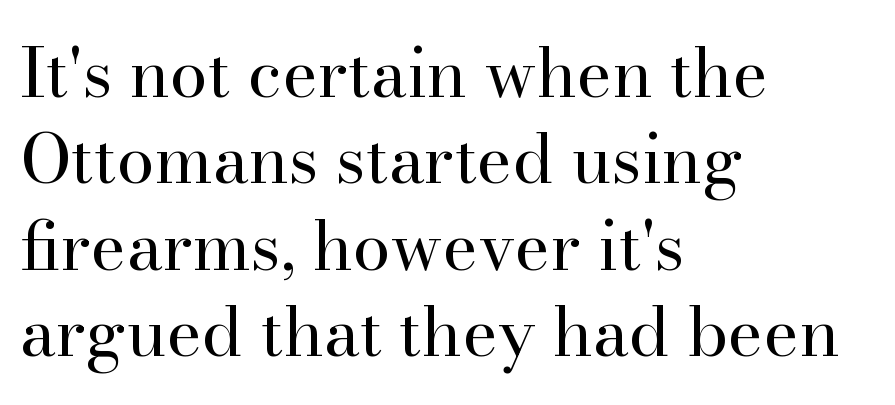
The image shows 68 px regular-weight serif type, upright; set left-aligned, normal line spacing (1.27x), normal letter spacing, not underlined; high stroke contrast and a small x-height.
